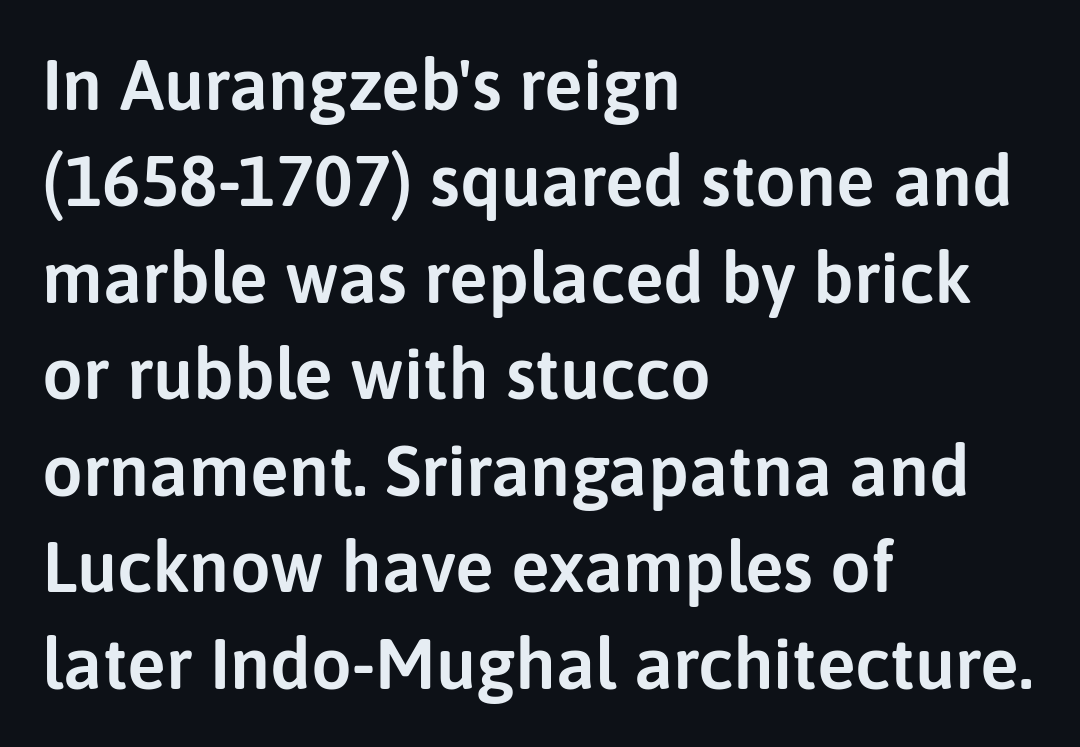
The text block is weighted toward the left margin, trailing off unevenly rightward. This is the regular roman posture of the typeface. Each letter keeps its own natural width here, so spacing adapts to shape. One glance says typical: line gaps are just what's usual. In terms of letterform style, serifs are entirely absent. There is no visible air inserted between adjacent glyphs.
